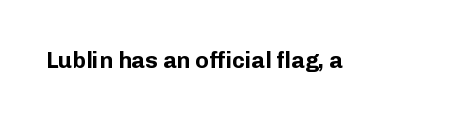
Notice how thick the strokes are: this is what a full bold looks like. In terms of letterspacing, this is plain default setting. The specimen omits any rule beneath the text block's lines. The lettering stays uniformly vertical, giving the passage a roman look.
